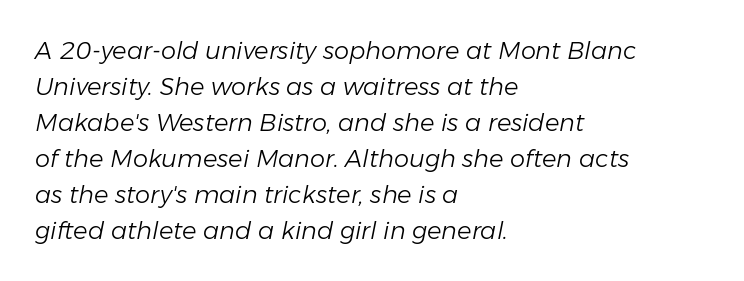
The image shows 24 px text type, italic (leaning right); set left-aligned, normal line spacing (1.5x), normal letter spacing, not underlined.
